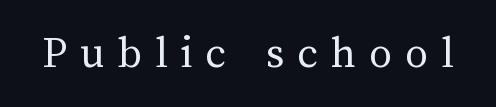
The rendering inserts visible extra space after every character. Vertical strokes here are truly vertical. Varying glyph widths throughout — classic text-font behaviour. Unmarked baselines from the first word to the last.
